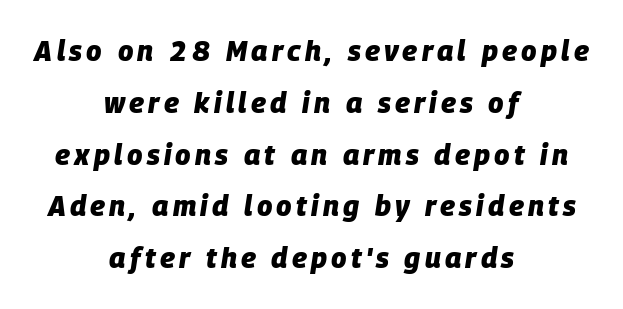
The image shows 28 px heavy type, italic (leaning right); set centered, line spacing 1.85x, not underlined; low stroke contrast and a large x-height.
